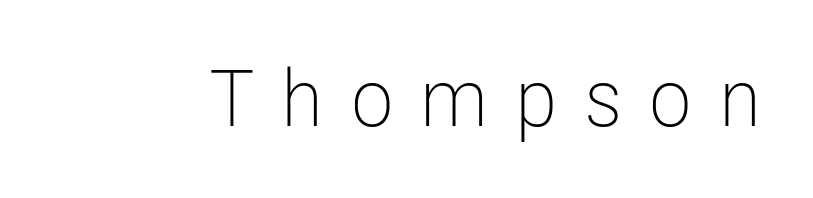
The image shows 79 px light, condensed sans-serif type, upright; set unusually wide letter spacing (+0.34 em), not underlined; low stroke contrast and a medium x-height.
